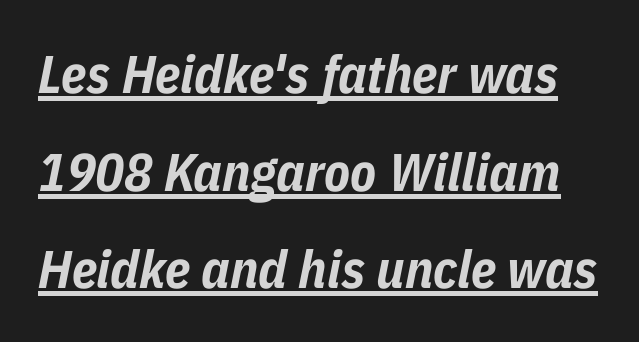
The image shows 53 px bold, condensed type, italic (leaning right); set line spacing 1.84x, normal letter spacing, underlined; low stroke contrast and a medium x-height.
